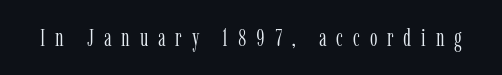
A typesetter would mark this as roman, not italic. The glyphs are unaccompanied by any horizontal stroke below them. Someone cranked the tracking dial way up on this one. The font is comparable to plain body text, perhaps lighter.
